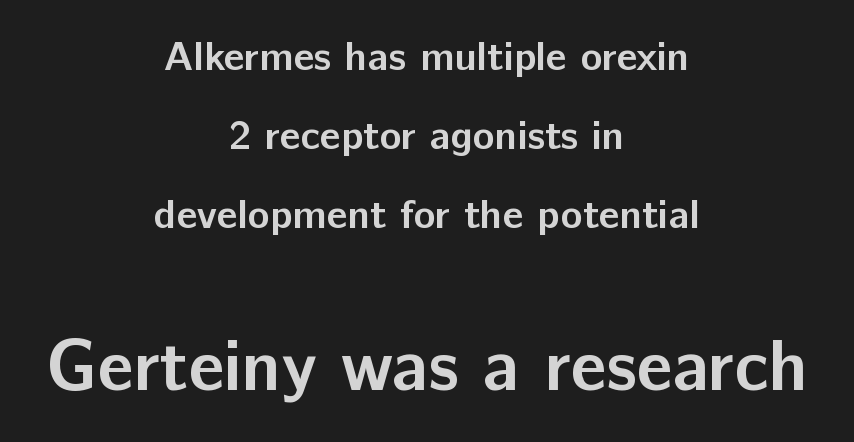
Q: Is the text bold? A: Yes.
Q: Is the text italic (slanted)? A: No, it is upright.
Q: Is the typeface a serif or a sans-serif typeface? A: Sans-serif.
Q: Is the text underlined? A: No.
Q: How is the paragraph aligned? A: Centered.
Q: Is the spacing between letters normal or unusually wide? A: Normal.
Q: Is the spacing between lines tight, normal or loose? A: Loose.
Q: Which block of text is set in a larger size, the first (top) or the second (bottom)? A: The second (bottom) one.
Q: Width (condensed, normal, or wide)? A: Normal.
Q: Stroke contrast? A: Low.
Q: x-height? A: Medium.
Q: Monospaced? A: No.
